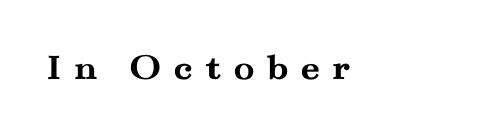
The image shows 38 px semibold, wide serif type, upright; set unusually wide letter spacing (+0.31 em), not underlined; medium stroke contrast and a small x-height.
